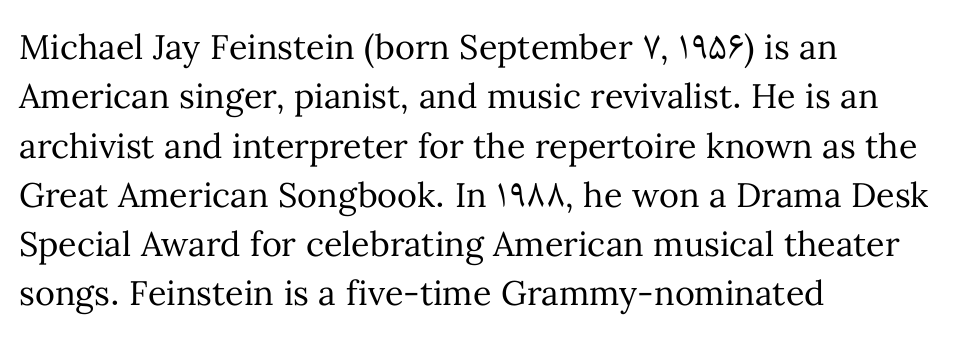
The image shows 34 px regular-weight type, upright; set left-aligned, normal line spacing (1.45x), normal letter spacing, not underlined; medium stroke contrast and a medium x-height.
